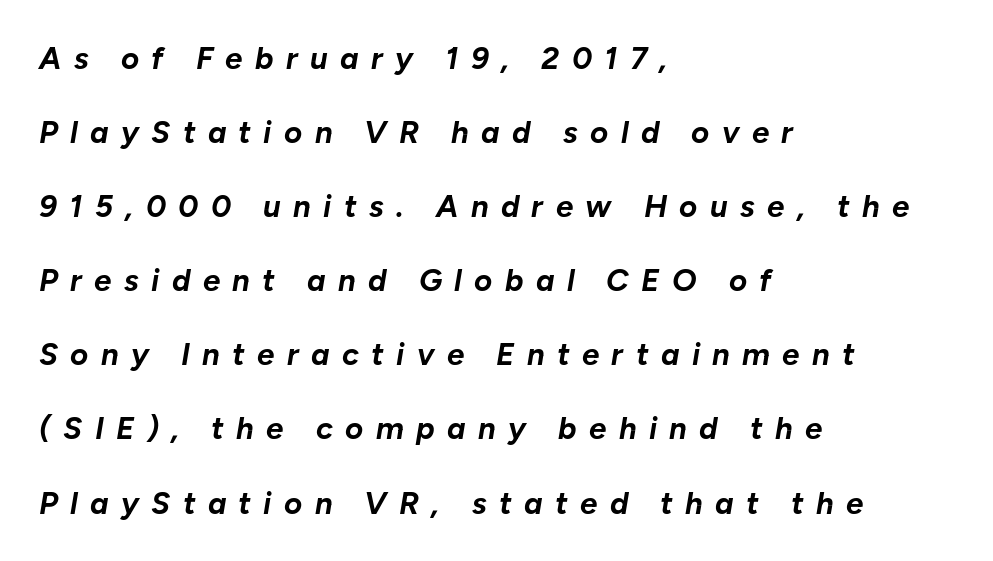
Q: Is the text bold? A: Yes.
Q: Is the text italic (slanted)? A: Yes, it leans right by about 10 degrees.
Q: Is the text underlined? A: No.
Q: How is the paragraph aligned? A: Left-aligned.
Q: Is the spacing between letters normal or unusually wide? A: Unusually wide.
Q: Is the spacing between lines tight, normal or loose? A: Loose.
Q: Width (condensed, normal, or wide)? A: Normal.
Q: Stroke contrast? A: Low.
Q: x-height? A: Medium.
Q: Monospaced? A: No.
